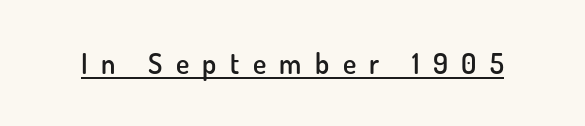
{"serif": "no", "italic": "no", "bold": "semi", "weight": "semibold", "width": "normal", "stroke_contrast": "low", "x_height": "small", "monospaced": "no", "underline": "yes", "letter_spacing": "wide", "letter_spacing_em": 0.48, "glyph_px": 28}
